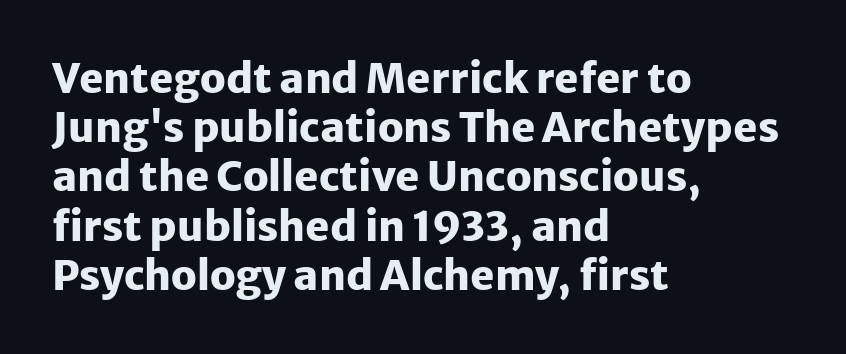
The image shows 41 px heavy sans-serif type, upright; set left-aligned, line spacing 1.2x, normal letter spacing, not underlined; low stroke contrast and a medium x-height.
